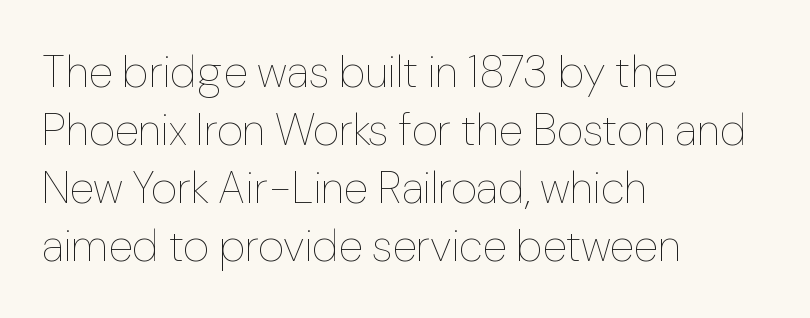
Stems here are at most as thick as an everyday book face. The letters sit at their default tracking, neither squeezed nor spread. Visually the block forms a straight wall on the left and a jagged coastline on the right. This is the regular roman posture of the typeface.
